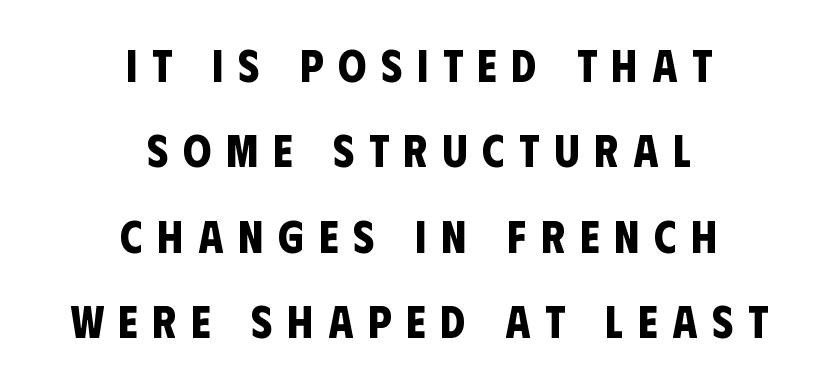
Q: Is the text bold? A: Yes.
Q: Is the typeface a serif or a sans-serif typeface? A: Sans-serif.
Q: Is the text underlined? A: No.
Q: How is the paragraph aligned? A: Centered.
Q: Is the spacing between letters normal or unusually wide? A: Unusually wide.
Q: Is the spacing between lines tight, normal or loose? A: Loose.
Q: Width (condensed, normal, or wide)? A: Condensed.
Q: Stroke contrast? A: Low.
Q: x-height? A: Large.
Q: Monospaced? A: No.
